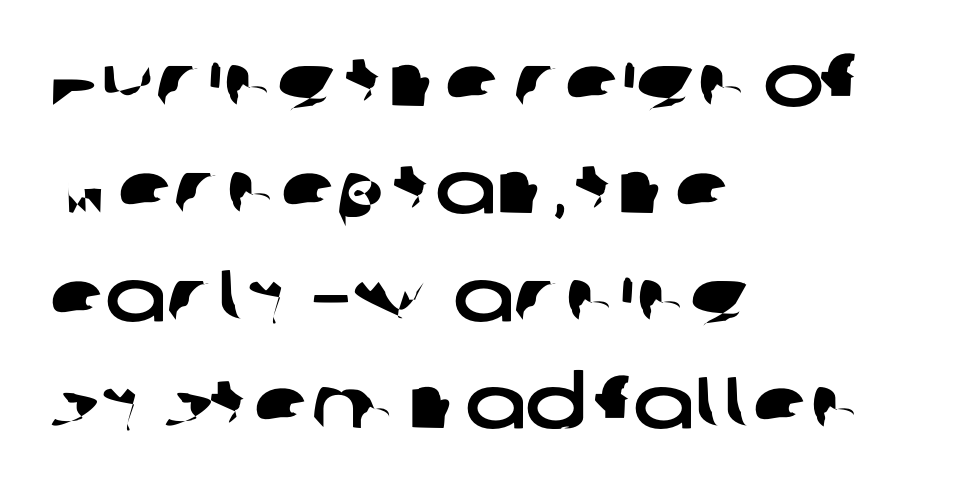
The image shows 73 px wide sans-serif type; set left-aligned, normal line spacing (1.47x), normal letter spacing, not underlined; low stroke contrast and a large x-height.
